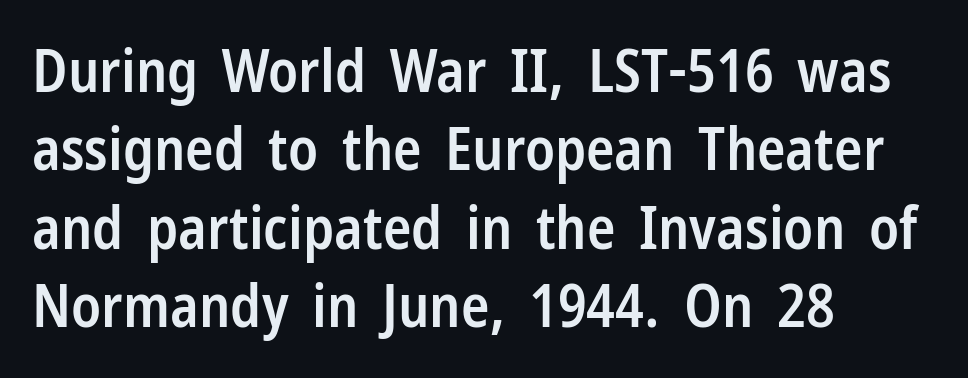
{"serif": "no", "italic": "no", "bold": "semi", "weight": "semibold", "width": "condensed", "stroke_contrast": "low", "x_height": "medium", "monospaced": "no", "underline": "no", "align": "left", "line_spacing": "normal", "line_spacing_ratio": 1.33, "letter_spacing": "normal", "letter_spacing_em": 0.0, "glyph_px": 59}
